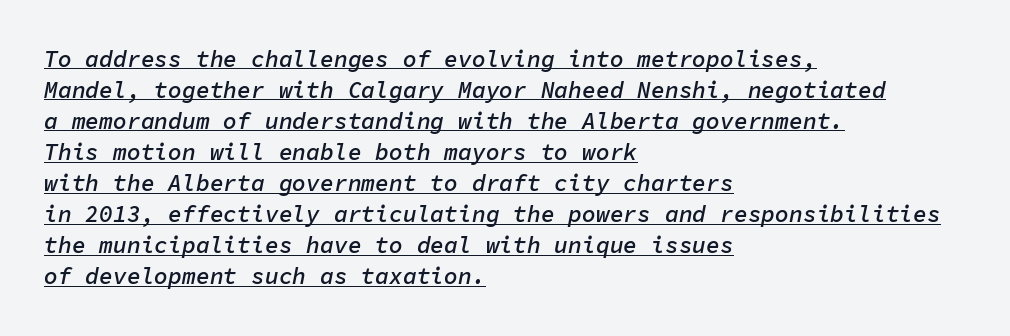
Short and long lines alike share a common starting point at left. How are the letters spaced? Ordinarily, with no added tracking. Emphasis-style slanted type is in use. Does a line run under the words? Yes, clearly. Regarding leading, the lines here are spaced in the standard way.
